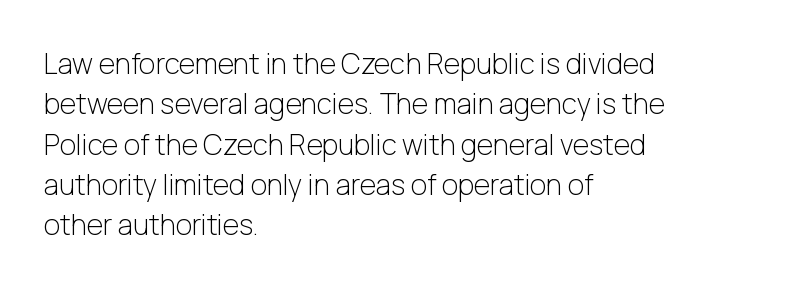
Q: Is the text bold? A: No.
Q: Is the text italic (slanted)? A: No, it is upright.
Q: Is the typeface a serif or a sans-serif typeface? A: Sans-serif.
Q: Is the text underlined? A: No.
Q: How is the paragraph aligned? A: Left-aligned.
Q: Is the spacing between letters normal or unusually wide? A: Normal.
Q: Is the spacing between lines tight, normal or loose? A: Normal.
Q: Width (condensed, normal, or wide)? A: Normal.
Q: Stroke contrast? A: Low.
Q: x-height? A: Medium.
Q: Monospaced? A: No.
